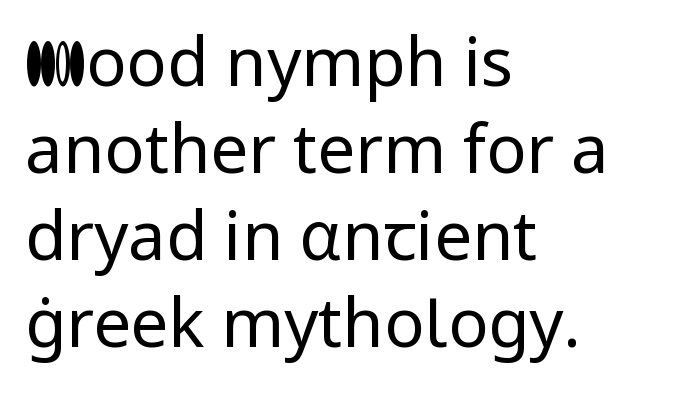
The image shows 67 px regular-weight sans-serif type, upright; set left-aligned, normal line spacing (1.3x), normal letter spacing, not underlined; low stroke contrast and a medium x-height.
